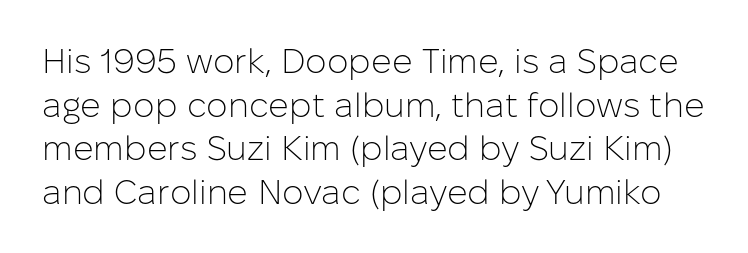
The face used here is proportionally spaced, like ordinary book or web type. These lines are composed in type without serifs. Observe the ordinary spacing: letters are neighbours, not strangers. The lines sit at an ordinary, default distance from one another. Check under the words: just untouched page. Posture: straight, roman, zero tilt.
